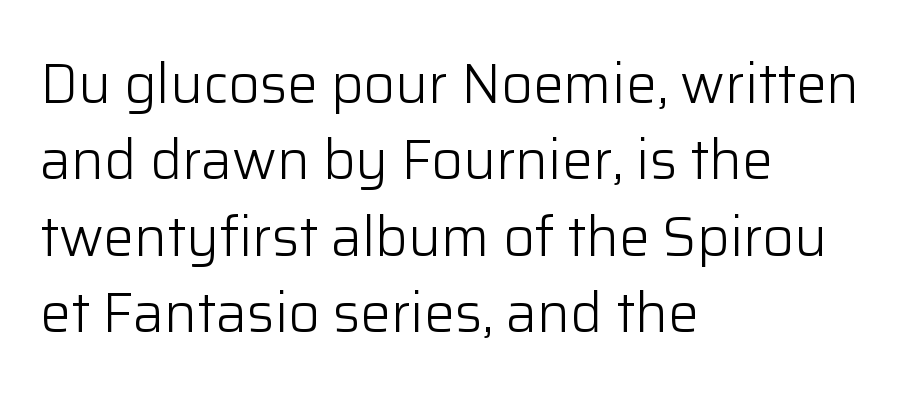
Q: Is the text bold? A: No.
Q: Is the text italic (slanted)? A: No, it is upright.
Q: Is the typeface a serif or a sans-serif typeface? A: Sans-serif.
Q: Is the text underlined? A: No.
Q: How is the paragraph aligned? A: Left-aligned.
Q: Is the spacing between letters normal or unusually wide? A: Normal.
Q: Is the spacing between lines tight, normal or loose? A: Normal.
Q: Width (condensed, normal, or wide)? A: Normal.
Q: Stroke contrast? A: Low.
Q: x-height? A: Medium.
Q: Monospaced? A: No.
